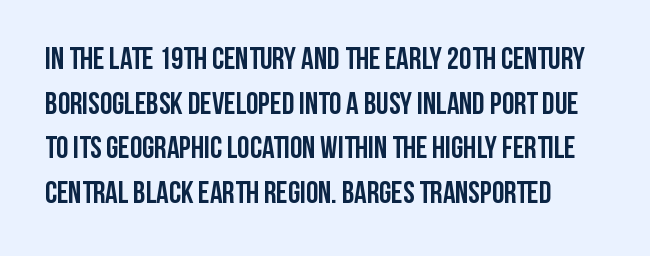
Q: Is the text bold? A: Yes.
Q: Is the text italic (slanted)? A: No, it is upright.
Q: Is the typeface a serif or a sans-serif typeface? A: Sans-serif.
Q: Is the text underlined? A: No.
Q: Is the spacing between letters normal or unusually wide? A: Normal.
Q: Is the spacing between lines tight, normal or loose? A: Normal.
Q: Width (condensed, normal, or wide)? A: Condensed.
Q: Stroke contrast? A: Low.
Q: x-height? A: Large.
Q: Monospaced? A: No.
